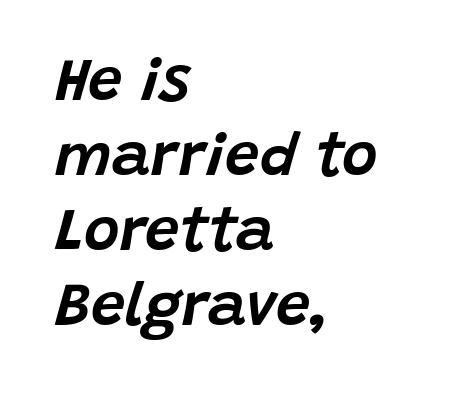
{"italic": "yes", "lean": "right", "slant_degrees": 15, "width": "normal", "stroke_contrast": "low", "x_height": "large", "monospaced": "no", "underline": "no", "align": "left", "line_spacing_ratio": 1.23, "letter_spacing": "normal", "letter_spacing_em": 0.0, "glyph_px": 61}
